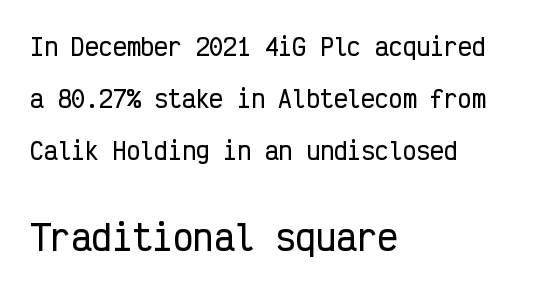
The image shows 34 px condensed sans-serif type, upright, monospaced; set left-aligned, loose line spacing (2.26x), normal letter spacing, not underlined; the second (bottom) block is 1.48x larger; low stroke contrast and a medium x-height.
